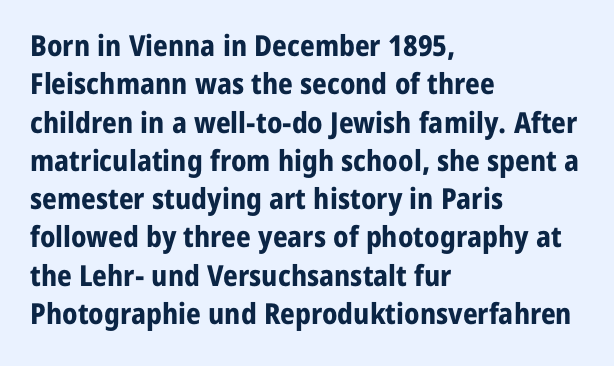
The image shows 29 px bold sans-serif type, upright; set left-aligned, normal line spacing (1.32x), normal letter spacing, not underlined; low stroke contrast and a medium x-height.
